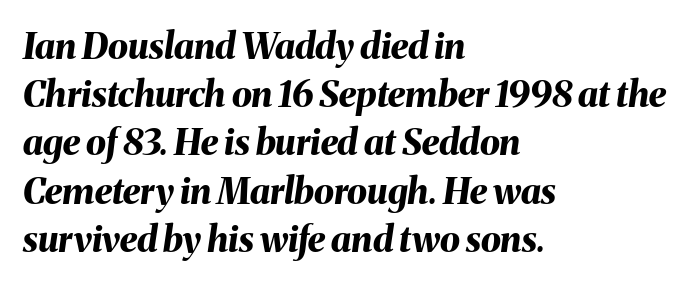
The letters are bold, with thick, heavy strokes. Successive baselines arrive at the customary interval. The lettering tilts uniformly, giving the passage an italic look. Teacher's note: observe the even left margin — that is flush-left alignment.
